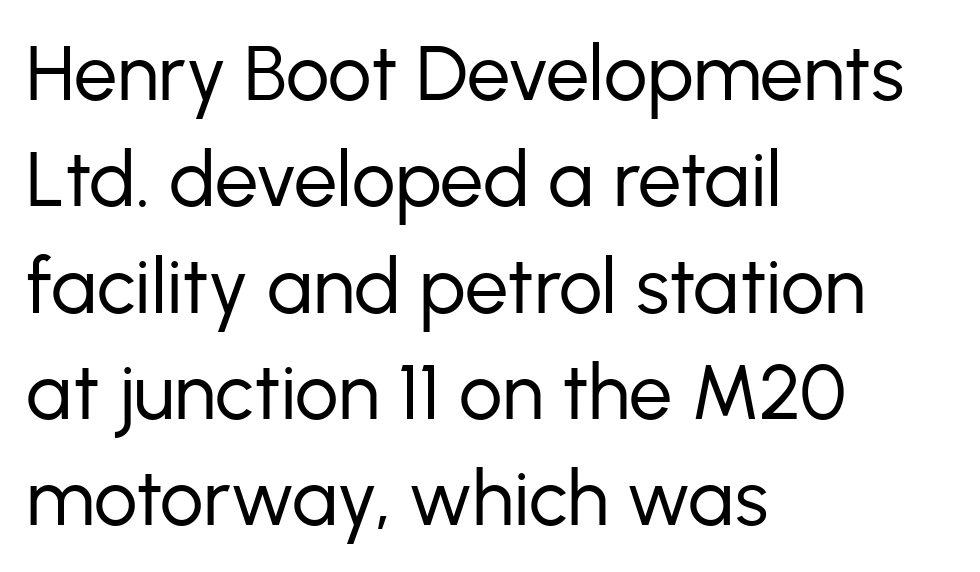
{"serif": "no", "italic": "no", "bold": "no", "weight": "regular", "width": "normal", "stroke_contrast": "low", "x_height": "medium", "monospaced": "no", "underline": "no", "align": "left", "line_spacing": "normal", "line_spacing_ratio": 1.38, "letter_spacing": "normal", "letter_spacing_em": 0.0, "glyph_px": 77}
